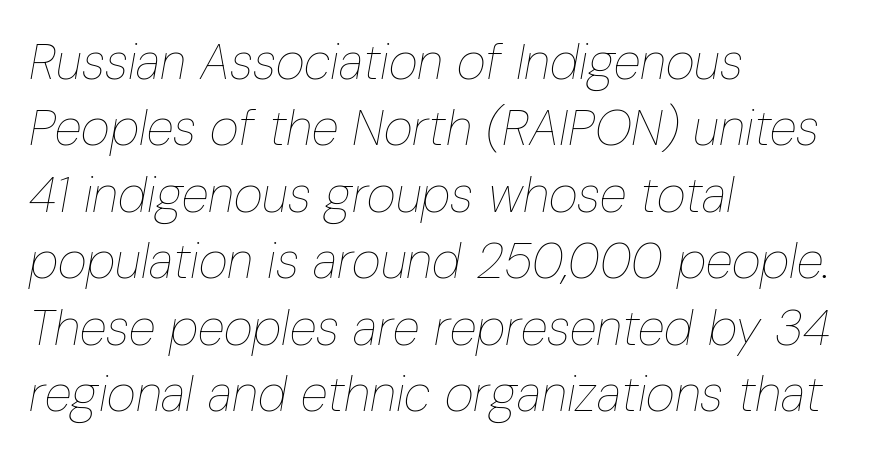
The passage shown is not bold in any degree. The horizontal fit of the characters is conventional and even. These lines stack with their left ends in a neat column. Normally led — the rows are evenly, conventionally spaced.
